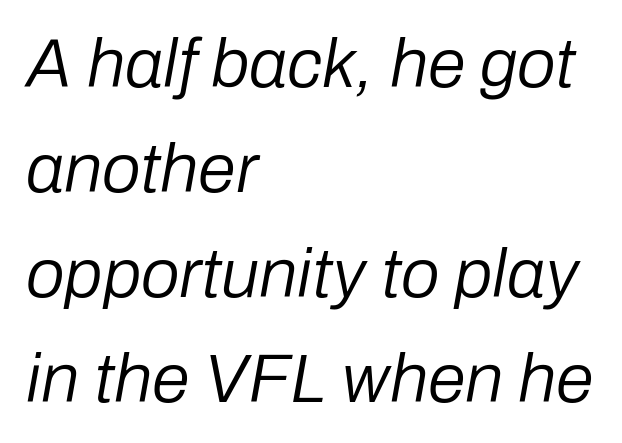
Q: Is the text bold? A: No.
Q: Is the text italic (slanted)? A: Yes, it leans right by about 10 degrees.
Q: Is the text underlined? A: No.
Q: How is the paragraph aligned? A: Left-aligned.
Q: Is the spacing between letters normal or unusually wide? A: Normal.
Q: Is the spacing between lines tight, normal or loose? A: Normal.
Q: Width (condensed, normal, or wide)? A: Normal.
Q: Stroke contrast? A: Low.
Q: x-height? A: Medium.
Q: Monospaced? A: No.
